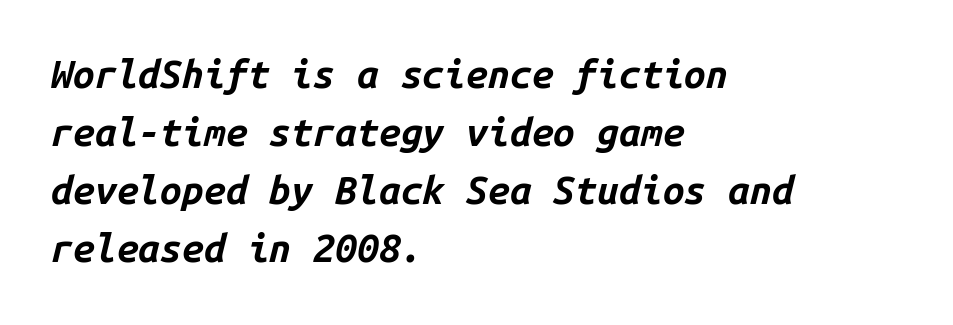
A clean baseline with only descenders dipping below it. Spacing verdict: monospaced, one width for all characters. Caption: standard tracking, unaltered. The space between consecutive lines is moderate. The text carries the slant typical of an italic or oblique font. In CSS terms this would be text-align: left.
